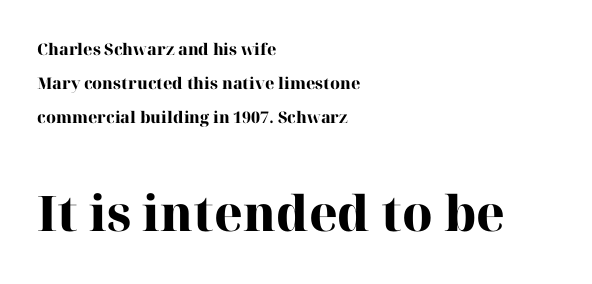
{"serif": "yes", "italic": "no", "bold": "yes", "weight": "heavy", "width": "normal", "stroke_contrast": "high", "x_height": "medium", "monospaced": "no", "underline": "no", "align": "left", "line_spacing": "loose", "line_spacing_ratio": 2.13, "letter_spacing": "normal", "letter_spacing_em": 0.0, "larger_block": "second", "size_ratio": 3.06, "glyph_px": 49}
